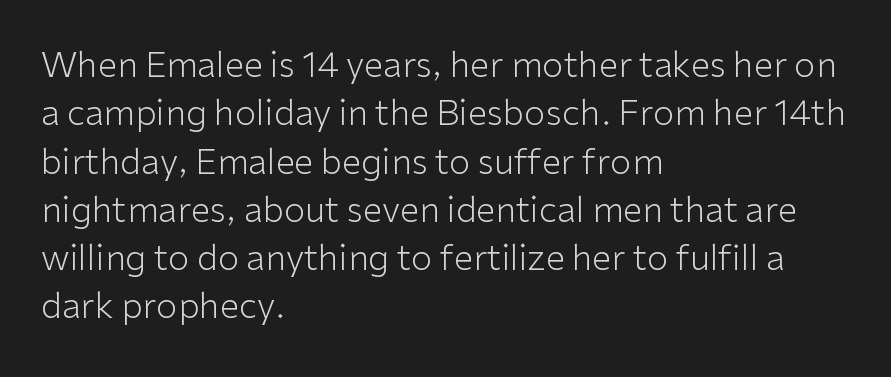
Q: Is the text bold? A: No.
Q: Is the text italic (slanted)? A: No, it is upright.
Q: Is the typeface a serif or a sans-serif typeface? A: Sans-serif.
Q: Is the text underlined? A: No.
Q: How is the paragraph aligned? A: Left-aligned.
Q: Is the spacing between letters normal or unusually wide? A: Normal.
Q: Is the spacing between lines tight, normal or loose? A: Normal.
Q: Width (condensed, normal, or wide)? A: Normal.
Q: Stroke contrast? A: Low.
Q: x-height? A: Medium.
Q: Monospaced? A: No.
